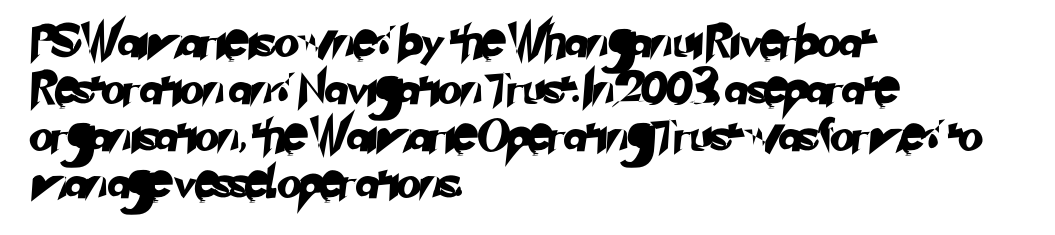
Is this a sans? Yes — the strokes have no serifs. Unmarked baselines from the first word to the last. Teacher's note: observe the even left margin — that is flush-left alignment. Spacing verdict: proportional, widths tailored to each character. Observe the ordinary spacing: letters are neighbours, not strangers. The lines sit at an ordinary, default distance from one another.
